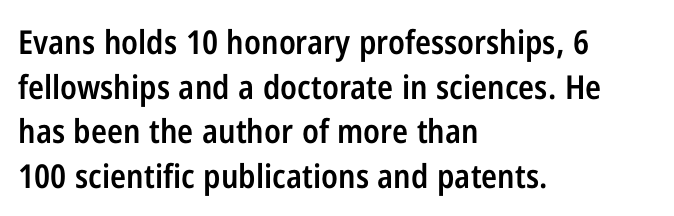
A student would call this left alignment; a typographer would say flush left, rag right. The typesetting leans somewhat heavy: a semibold. Tall strokes in this sample are plumb rather than angled. Standard letterfit; no display-style spreading of the glyphs. Honestly, the row spacing looks completely unremarkable.
